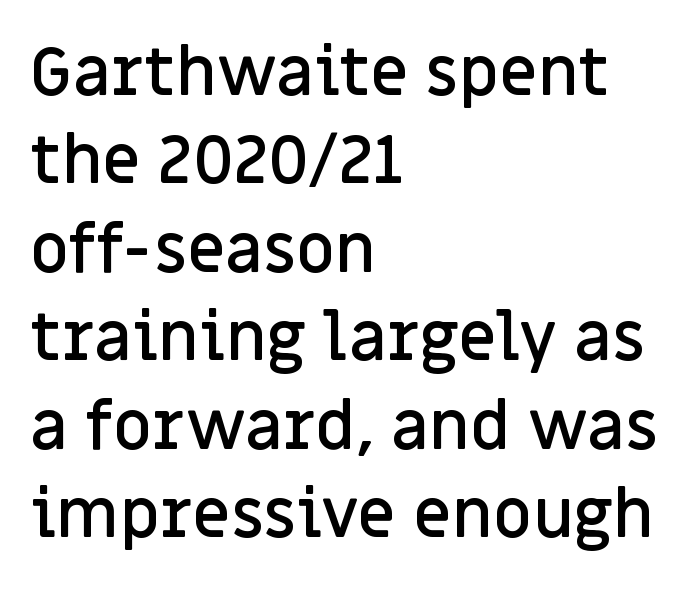
The image shows 67 px semibold sans-serif type, upright; set left-aligned, normal line spacing (1.32x), normal letter spacing, not underlined; low stroke contrast and a large x-height.
